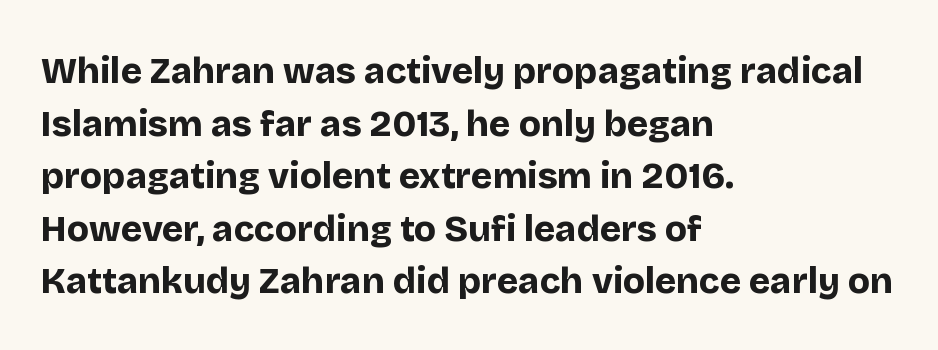
The image shows 36 px bold sans-serif type, upright; set left-aligned, normal line spacing (1.46x), normal letter spacing, not underlined; low stroke contrast and a large x-height.
